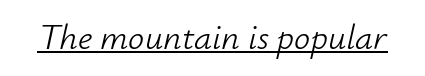
Characters are canted at an angle relative to the baseline's perpendicular. Each line of the rendering has a horizontal stroke beneath the glyphs. Think of a printed novel: that variable character pitch is what you see here. The weight tops out at a normal text grade.
